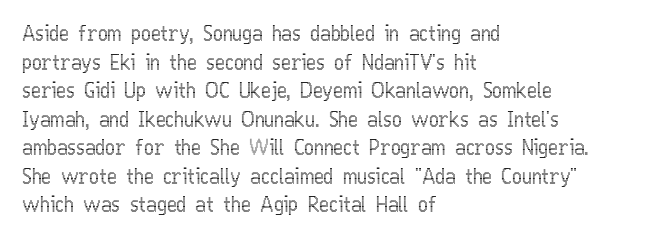
The rendering keeps characters at their native spacing. Does the lettering tilt? It doesn't — this is upright. Descender tails drop into unmarked territory. The lines sit at an ordinary, default distance from one another. One-word summary of the alignment: left.
